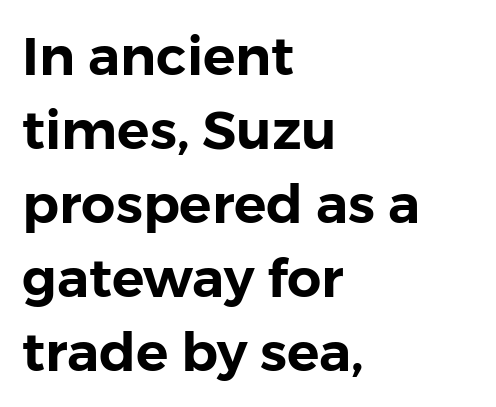
The image shows 54 px sans-serif type, upright; set left-aligned, normal line spacing (1.37x), normal letter spacing, not underlined; low stroke contrast and a medium x-height.
